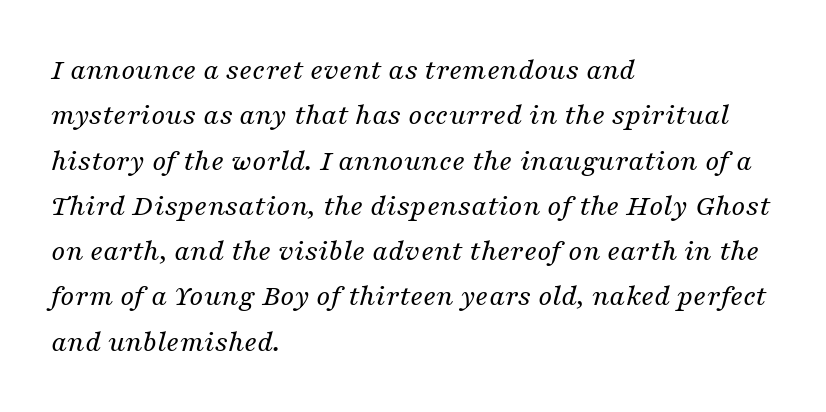
Q: Is the text bold? A: No.
Q: Is the text italic (slanted)? A: Yes, it leans right by about 16 degrees.
Q: Is the typeface a serif or a sans-serif typeface? A: Serif.
Q: Is the text underlined? A: No.
Q: How is the paragraph aligned? A: Left-aligned.
Q: Is the spacing between letters normal or unusually wide? A: Normal.
Q: Is the spacing between lines tight, normal or loose? A: Normal.
Q: Width (condensed, normal, or wide)? A: Normal.
Q: Stroke contrast? A: Medium.
Q: x-height? A: Medium.
Q: Monospaced? A: No.
